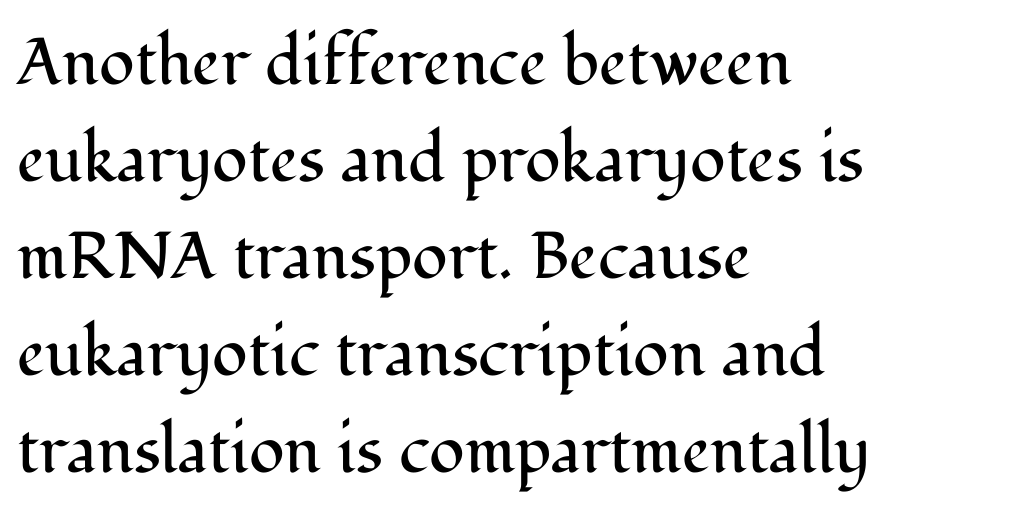
Q: Is the text bold? A: No.
Q: Is the text italic (slanted)? A: No, it is upright.
Q: Is the typeface a serif or a sans-serif typeface? A: Serif.
Q: Is the text underlined? A: No.
Q: How is the paragraph aligned? A: Left-aligned.
Q: Is the spacing between letters normal or unusually wide? A: Normal.
Q: Is the spacing between lines tight, normal or loose? A: Normal.
Q: Width (condensed, normal, or wide)? A: Normal.
Q: Stroke contrast? A: Medium.
Q: x-height? A: Medium.
Q: Monospaced? A: No.
